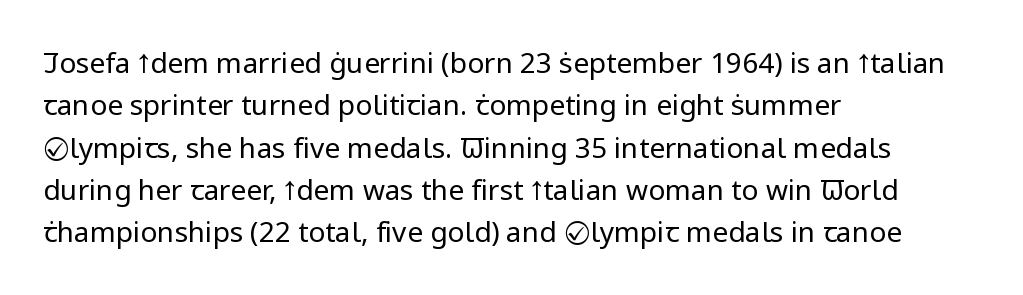
Q: Is the text bold? A: No.
Q: Is the text italic (slanted)? A: No, it is upright.
Q: Is the typeface a serif or a sans-serif typeface? A: Sans-serif.
Q: Is the text underlined? A: No.
Q: How is the paragraph aligned? A: Left-aligned.
Q: Is the spacing between letters normal or unusually wide? A: Normal.
Q: Is the spacing between lines tight, normal or loose? A: Normal.
Q: Width (condensed, normal, or wide)? A: Normal.
Q: Stroke contrast? A: Low.
Q: x-height? A: Medium.
Q: Monospaced? A: No.
